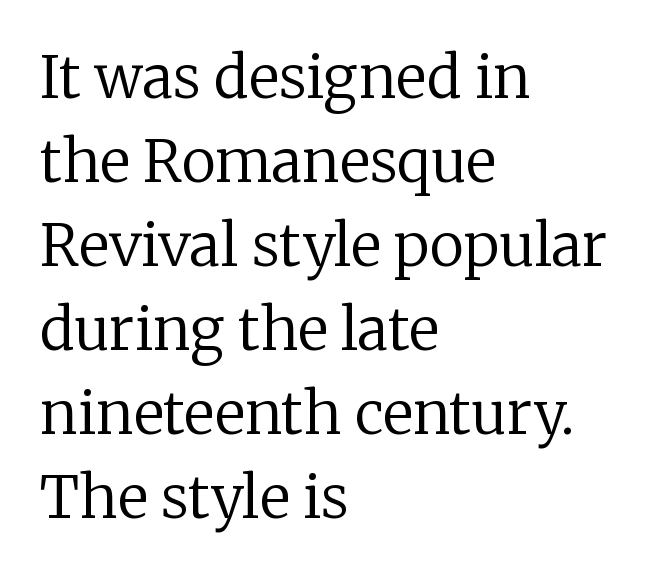
{"serif": "yes", "italic": "no", "bold": "no", "weight": "regular", "width": "normal", "stroke_contrast": "low", "x_height": "medium", "monospaced": "no", "underline": "no", "align": "left", "line_spacing": "normal", "line_spacing_ratio": 1.45, "letter_spacing": "normal", "letter_spacing_em": 0.0, "glyph_px": 58}
